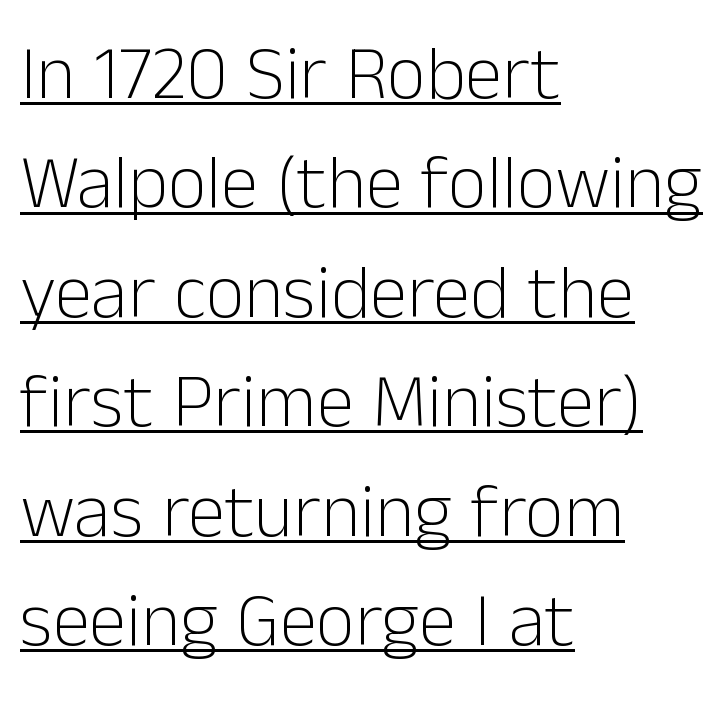
Q: Is the text bold? A: No.
Q: Is the text italic (slanted)? A: No, it is upright.
Q: Is the typeface a serif or a sans-serif typeface? A: Sans-serif.
Q: Is the text underlined? A: Yes.
Q: How is the paragraph aligned? A: Left-aligned.
Q: Is the spacing between letters normal or unusually wide? A: Normal.
Q: Is the spacing between lines tight, normal or loose? A: Normal.
Q: Width (condensed, normal, or wide)? A: Normal.
Q: Stroke contrast? A: Low.
Q: x-height? A: Medium.
Q: Monospaced? A: No.
